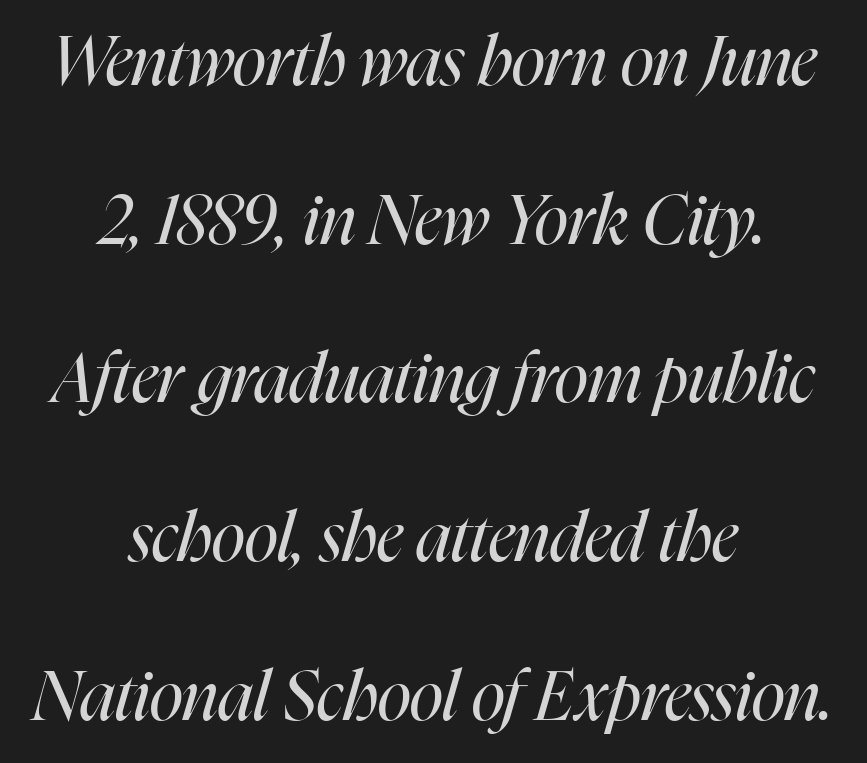
The image shows 69 px regular-weight, condensed type, italic (leaning right); set centered, loose line spacing (2.3x), normal letter spacing, not underlined; high stroke contrast and a medium x-height.
